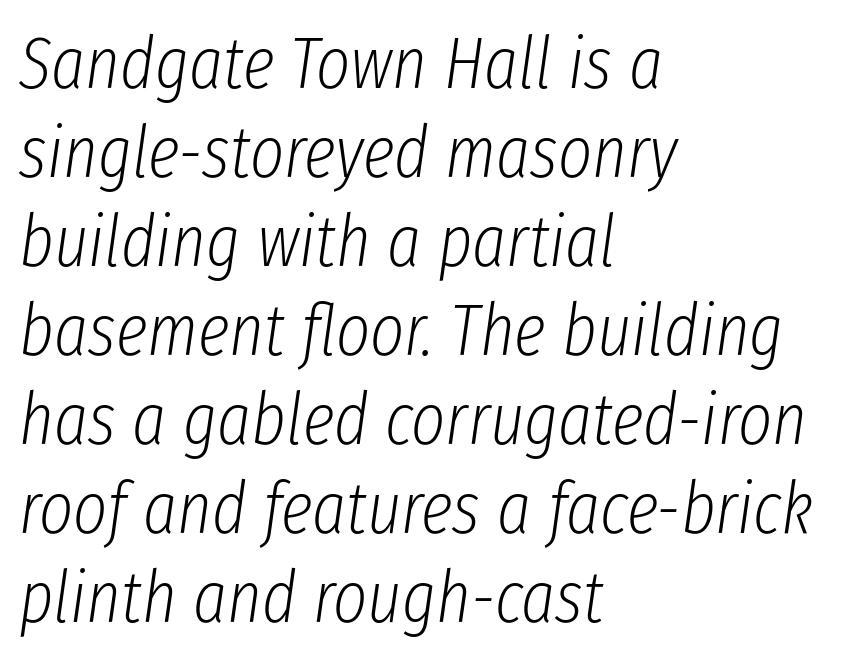
{"italic": "yes", "lean": "right", "slant_degrees": 8, "bold": "no", "weight": "light", "width": "condensed", "stroke_contrast": "low", "x_height": "medium", "monospaced": "no", "underline": "no", "align": "left", "line_spacing_ratio": 1.22, "letter_spacing": "normal", "letter_spacing_em": 0.0, "glyph_px": 73}
